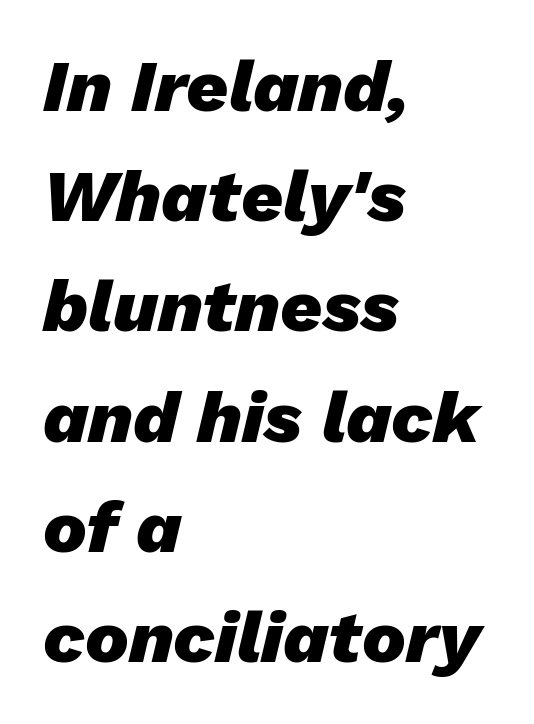
Look at the tracking — it's just the regular setting, nothing added. The passage shown is typed in a proportional face where columns would drift. Each row of text sits above clean, open space. A student would call this left alignment; a typographer would say flush left, rag right. The leading is moderate, giving the passage an even texture. These lines were composed using italics.
